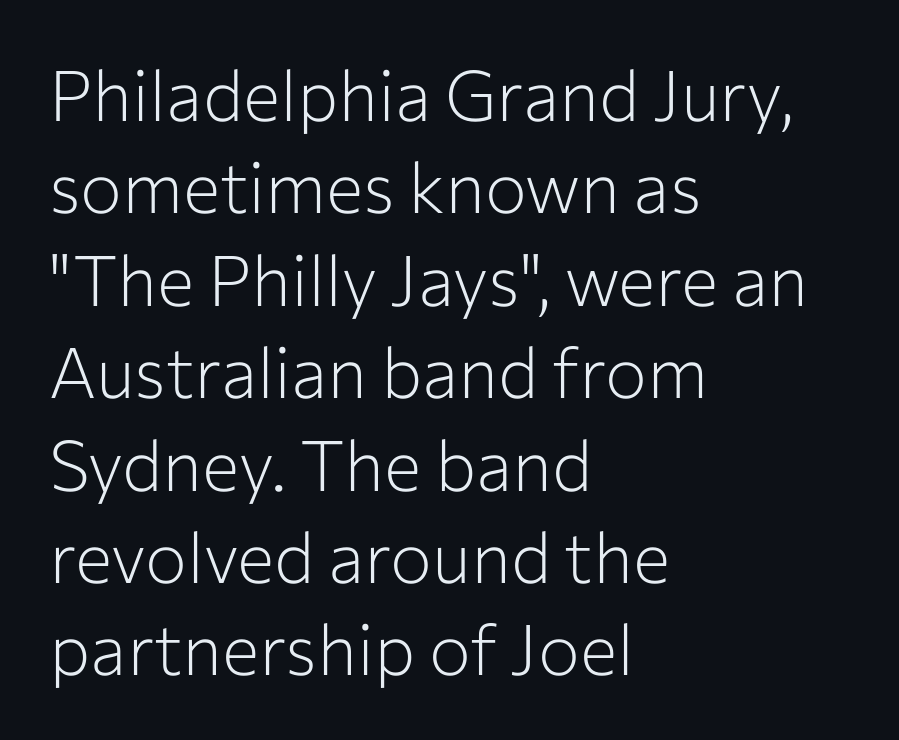
Q: Is the text bold? A: No.
Q: Is the text italic (slanted)? A: No, it is upright.
Q: Is the typeface a serif or a sans-serif typeface? A: Sans-serif.
Q: Is the text underlined? A: No.
Q: How is the paragraph aligned? A: Left-aligned.
Q: Is the spacing between letters normal or unusually wide? A: Normal.
Q: Is the spacing between lines tight, normal or loose? A: Normal.
Q: Width (condensed, normal, or wide)? A: Normal.
Q: Stroke contrast? A: Low.
Q: x-height? A: Medium.
Q: Monospaced? A: No.
